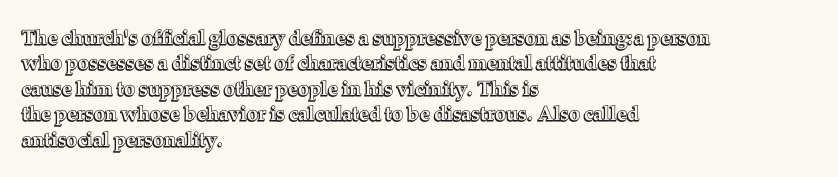
The image shows 20 px text type, upright; set left-aligned, normal line spacing (1.27x), normal letter spacing, not underlined.
